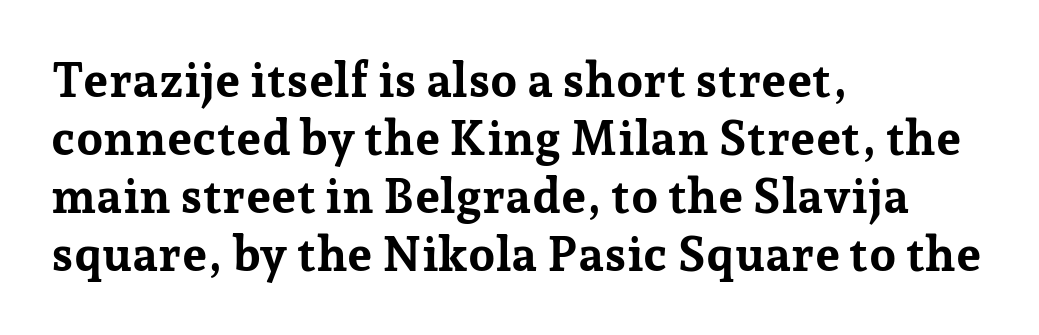
Words appear dense and cohesive because spacing is normal. The letters are bold, with thick, heavy strokes. Ascenders rise straight up at ninety degrees. The rendering uses natural spacing where letterforms have individual widths. Check the space under the baseline: it is left empty. Visually the block forms a straight wall on the left and a jagged coastline on the right.
